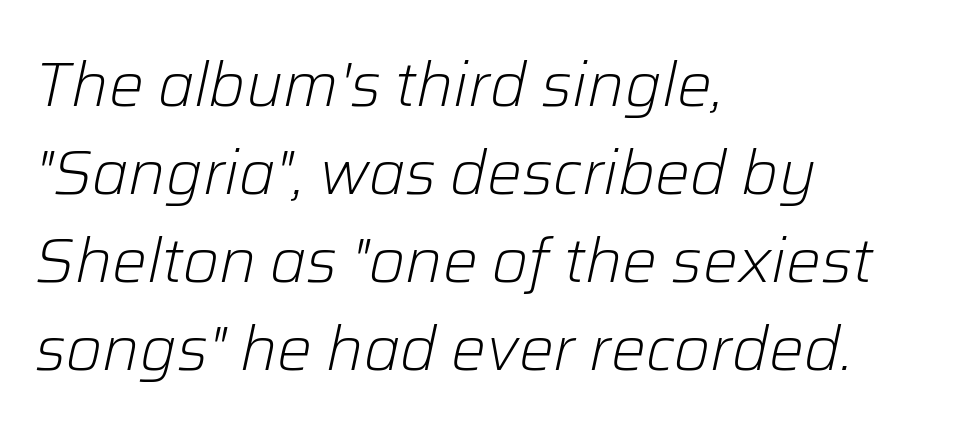
{"italic": "yes", "lean": "right", "slant_degrees": 12, "bold": "no", "weight": "light", "width": "normal", "stroke_contrast": "low", "x_height": "medium", "monospaced": "no", "underline": "no", "align": "left", "line_spacing": "normal", "line_spacing_ratio": 1.42, "letter_spacing": "normal", "letter_spacing_em": 0.0, "glyph_px": 62}
